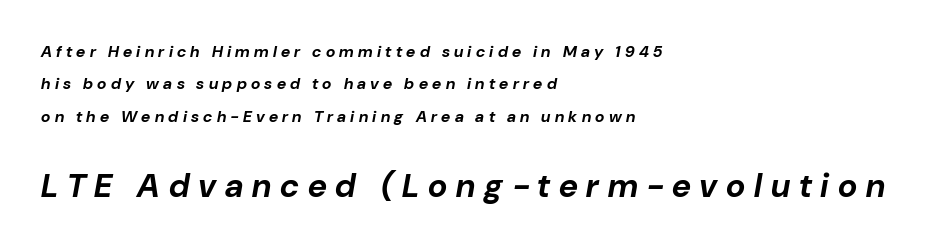
The image shows 33 px bold type, italic (leaning right); set left-aligned, loose line spacing (2.02x), unusually wide letter spacing (+0.27 em), not underlined; the second (bottom) block is 2.06x larger; low stroke contrast and a medium x-height.
